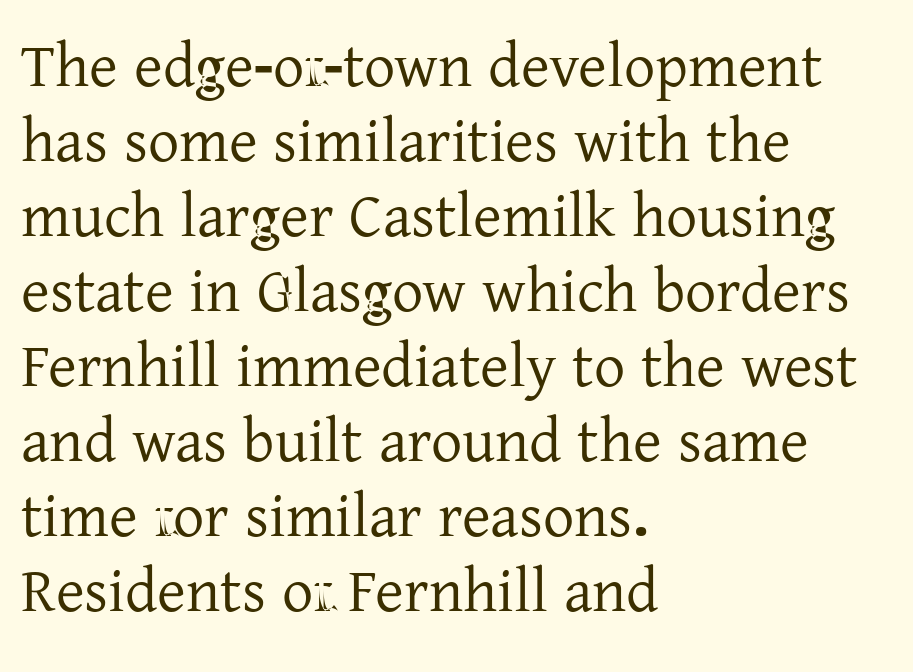
{"serif": "yes", "italic": "no", "width": "normal", "stroke_contrast": "low", "x_height": "medium", "monospaced": "no", "underline": "no", "align": "left", "line_spacing_ratio": 1.21, "letter_spacing": "normal", "letter_spacing_em": 0.0, "glyph_px": 62}
